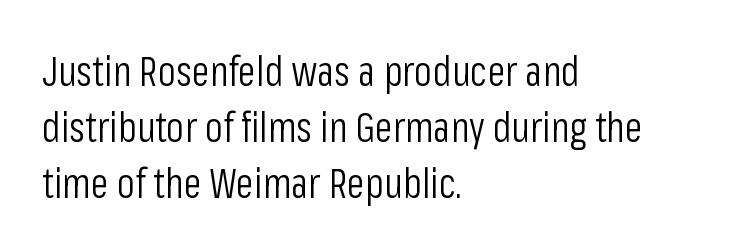
Q: Is the text bold? A: No.
Q: Is the text italic (slanted)? A: No, it is upright.
Q: Is the typeface a serif or a sans-serif typeface? A: Sans-serif.
Q: Is the text underlined? A: No.
Q: How is the paragraph aligned? A: Left-aligned.
Q: Is the spacing between letters normal or unusually wide? A: Normal.
Q: Is the spacing between lines tight, normal or loose? A: Normal.
Q: Width (condensed, normal, or wide)? A: Condensed.
Q: Stroke contrast? A: Low.
Q: x-height? A: Medium.
Q: Monospaced? A: No.
